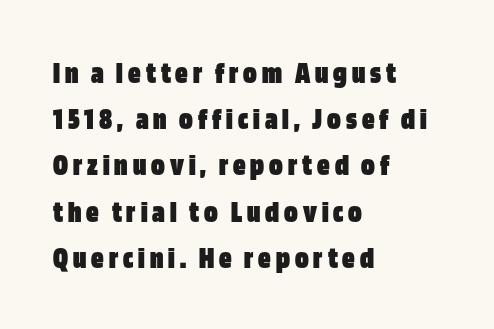
The zone under the glyphs is completely vacant. Heft: maximum for text — a bold. Reading down the column, the eye jumps a familiar distance to each next line. This sample is left-justified, so line endings fall wherever the words run out. The font's upright variant was chosen for this text.
